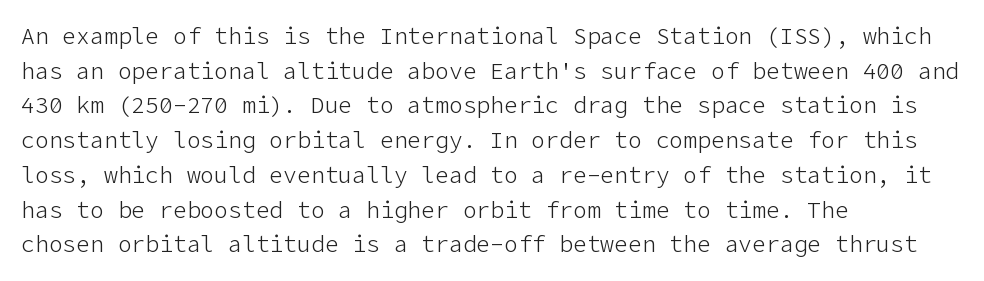
Vertical strokes here are truly vertical. Is the block centered? No — it sits flush against the left margin. Standard letterfit; no display-style spreading of the glyphs. This is not heavy type; no bold has been used.
